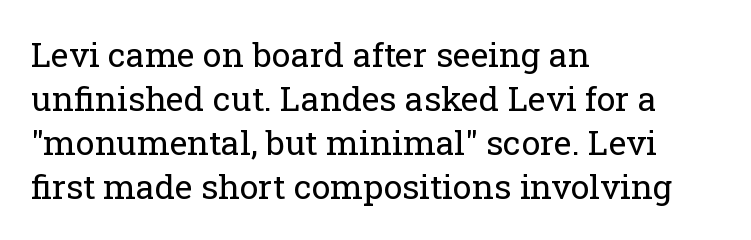
The image shows 34 px regular-weight serif type, upright; set left-aligned, normal line spacing (1.29x), normal letter spacing, not underlined; low stroke contrast and a medium x-height.
